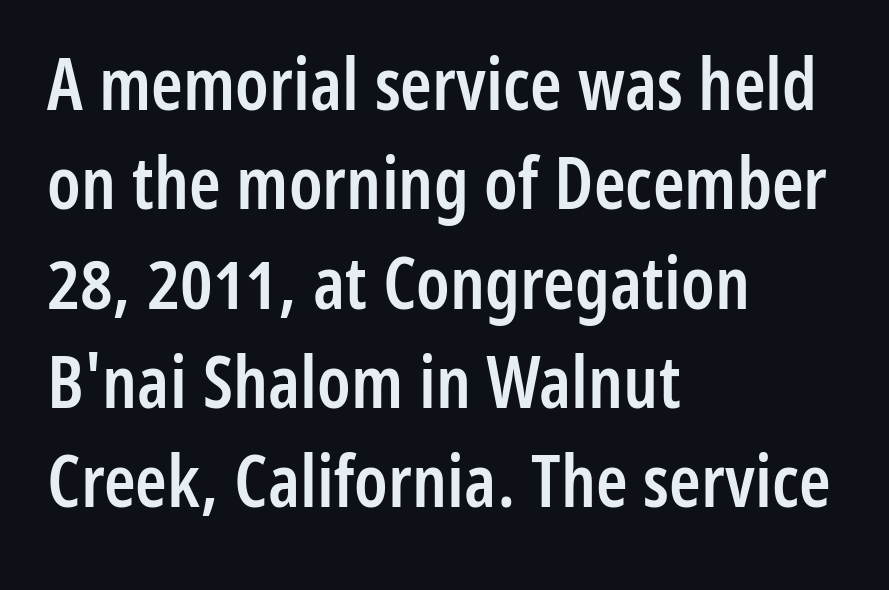
The image shows 72 px semibold, condensed sans-serif type, upright; set left-aligned, normal line spacing (1.38x), normal letter spacing, not underlined; low stroke contrast and a medium x-height.
